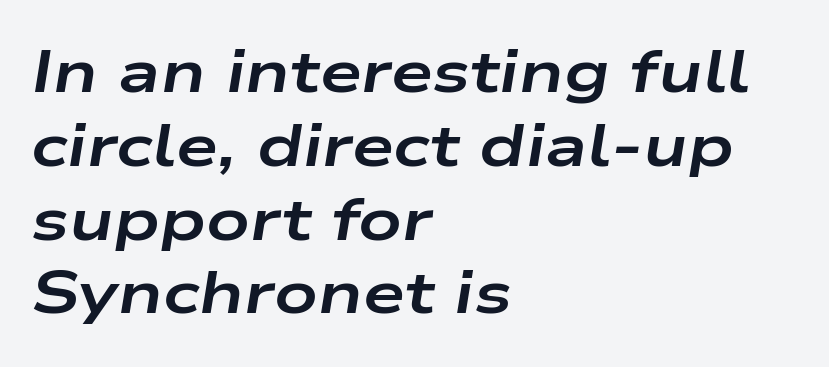
The image shows 60 px bold, wide type, italic (leaning right); set left-aligned, line spacing 1.23x, normal letter spacing, not underlined; low stroke contrast and a medium x-height.
